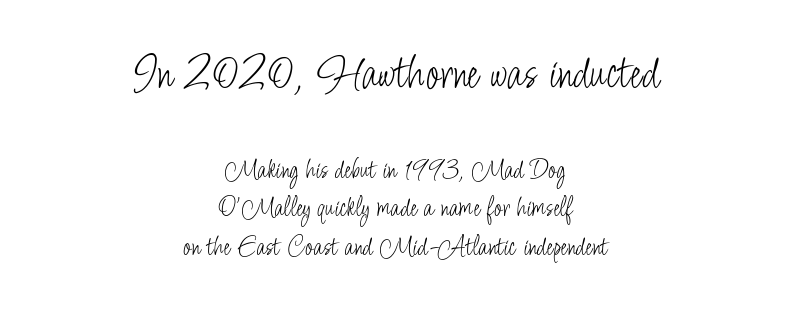
{"serif": "no", "bold": "no", "weight": "light", "width": "condensed", "stroke_contrast": "low", "x_height": "small", "monospaced": "no", "underline": "no", "align": "center", "line_spacing": "normal", "line_spacing_ratio": 1.33, "letter_spacing": "normal", "letter_spacing_em": 0.0, "larger_block": "first", "size_ratio": 1.76, "glyph_px": 51}
